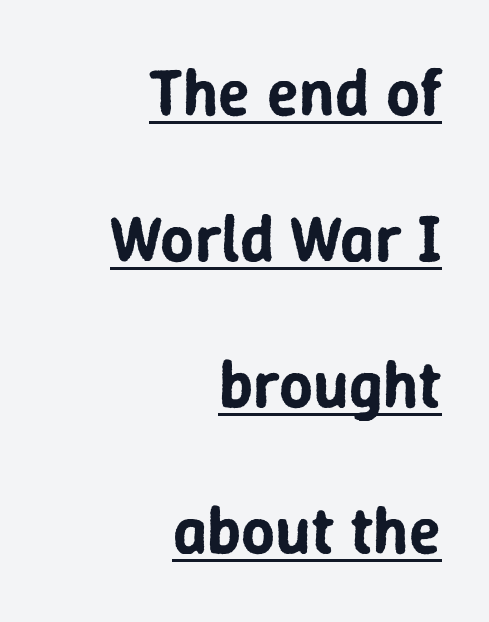
A typesetter would call this zero additional tracking. Baseline-to-baseline distance is far greater than the letter height. Notice how the passage keeps a crisp vertical edge on the right only. The specimen includes a rule beneath the text block's lines.
